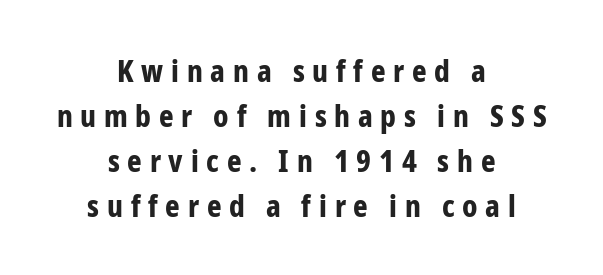
{"serif": "no", "italic": "no", "bold": "yes", "weight": "bold", "width": "condensed", "stroke_contrast": "low", "x_height": "medium", "monospaced": "no", "underline": "no", "align": "center", "line_spacing": "normal", "line_spacing_ratio": 1.45, "letter_spacing": "wide", "letter_spacing_em": 0.25, "glyph_px": 31}
